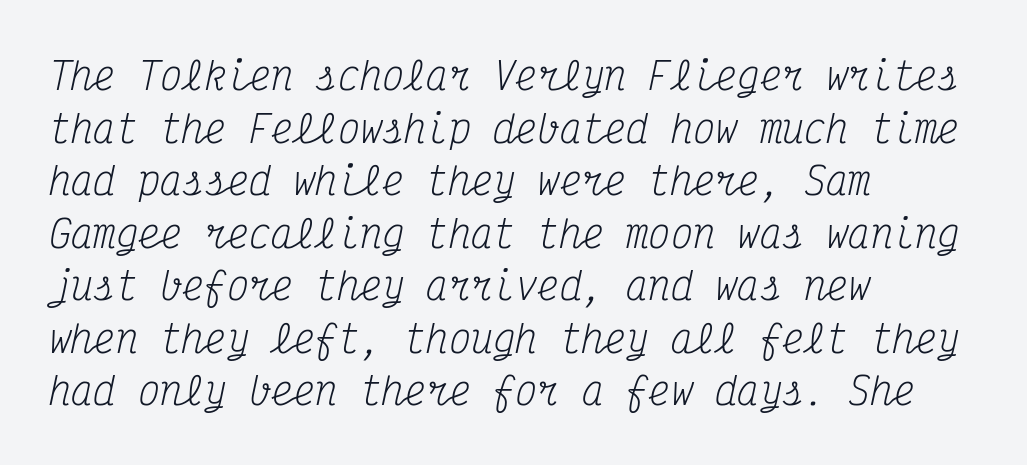
The image shows 37 px regular-weight, condensed serif type, italic (leaning right), monospaced; set left-aligned, normal line spacing (1.42x), normal letter spacing, not underlined; medium stroke contrast and a medium x-height.
